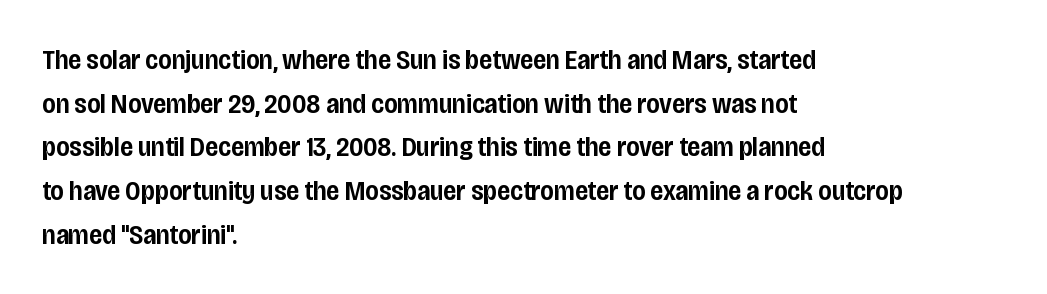
To sum up the face: it is a sans, with no serifs. Students, this is semibold: more ink than regular, less than bold. Posture: upright roman. Rule under the text: the space is simply empty. Characters follow at the spacing the type designer built in. Quick note: interline space is typical.
